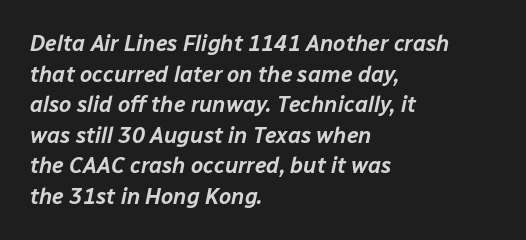
The line texture is even and compact thanks to regular tracking. In terms of leading, this rendering sits right in the middle. The typesetter chose a ragged-right arrangement here. The glyphs look as if they've been sheared to an angle. Clear beneath every line of the passage.
